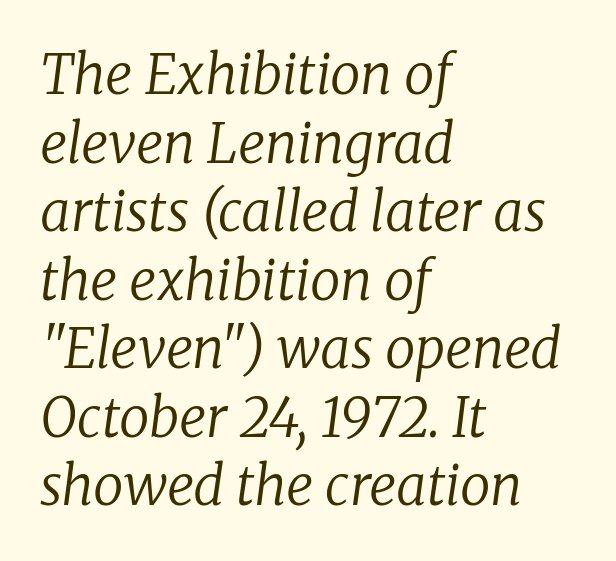
Q: Is the text bold? A: No.
Q: Is the text italic (slanted)? A: Yes, it leans right by about 8 degrees.
Q: Is the typeface a serif or a sans-serif typeface? A: Serif.
Q: Is the text underlined? A: No.
Q: How is the paragraph aligned? A: Left-aligned.
Q: Is the spacing between letters normal or unusually wide? A: Normal.
Q: Is the spacing between lines tight, normal or loose? A: Normal.
Q: Width (condensed, normal, or wide)? A: Normal.
Q: Stroke contrast? A: Low.
Q: x-height? A: Medium.
Q: Monospaced? A: No.
